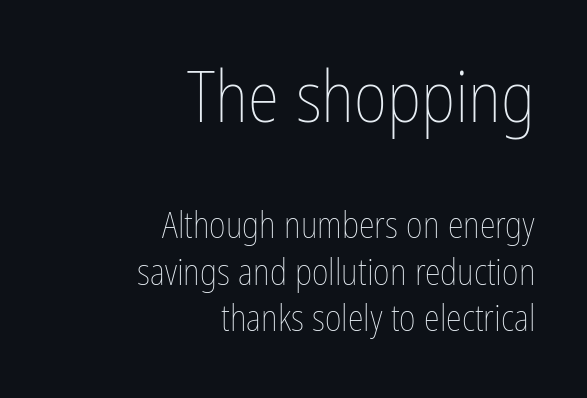
These lines were composed using upright roman letters. Larger block? The one above; the one below is distinctly smaller. Every row of glyphs terminates at an identical x-position on the right. The characters are drawn with everyday or finer stroke widths. The line texture is even and compact thanks to regular tracking.
